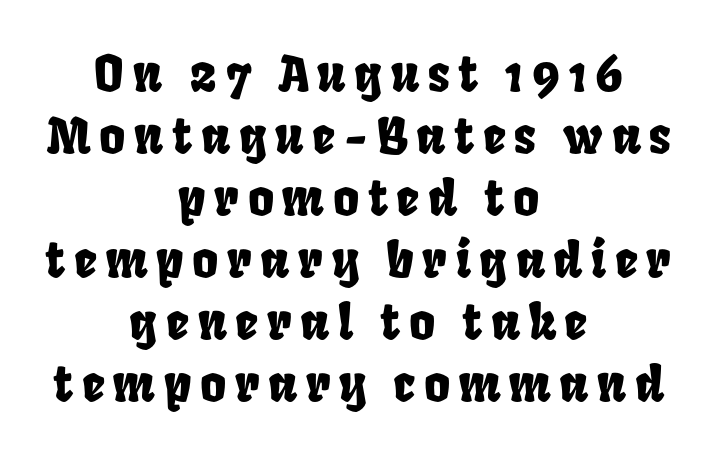
{"width": "condensed", "stroke_contrast": "low", "x_height": "large", "monospaced": "no", "underline": "no", "align": "center", "line_spacing_ratio": 1.24, "glyph_px": 50}
